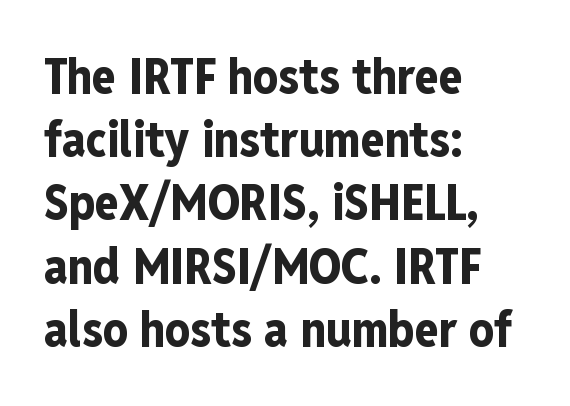
{"serif": "no", "italic": "no", "bold": "yes", "weight": "bold", "width": "condensed", "stroke_contrast": "low", "x_height": "medium", "monospaced": "no", "underline": "no", "align": "left", "line_spacing": "normal", "line_spacing_ratio": 1.29, "letter_spacing": "normal", "letter_spacing_em": 0.0, "glyph_px": 49}
